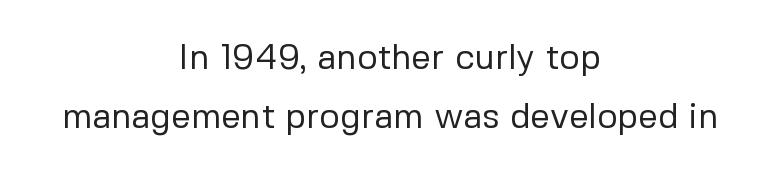
Q: Is the text bold? A: No.
Q: Is the text italic (slanted)? A: No, it is upright.
Q: Is the typeface a serif or a sans-serif typeface? A: Sans-serif.
Q: Is the text underlined? A: No.
Q: How is the paragraph aligned? A: Centered.
Q: Is the spacing between letters normal or unusually wide? A: Normal.
Q: Is the spacing between lines tight, normal or loose? A: Normal.
Q: Width (condensed, normal, or wide)? A: Normal.
Q: Stroke contrast? A: Low.
Q: x-height? A: Medium.
Q: Monospaced? A: No.
